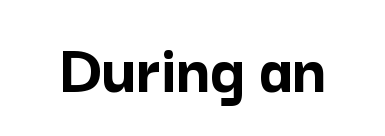
{"serif": "no", "italic": "no", "bold": "yes", "weight": "semibold", "width": "normal", "stroke_contrast": "low", "x_height": "medium", "monospaced": "no", "underline": "no", "letter_spacing": "normal", "letter_spacing_em": 0.0, "glyph_px": 71}
